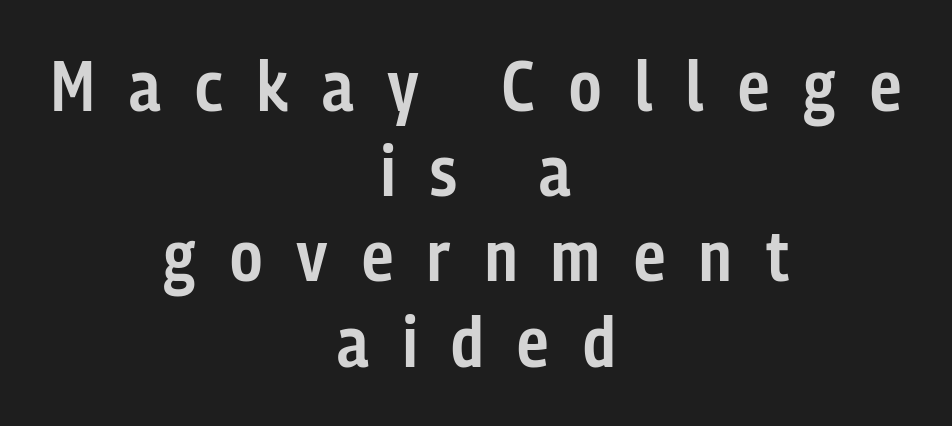
Q: Is the text bold? A: Semi-bold.
Q: Is the text italic (slanted)? A: No, it is upright.
Q: Is the typeface a serif or a sans-serif typeface? A: Sans-serif.
Q: Is the text underlined? A: No.
Q: How is the paragraph aligned? A: Centered.
Q: Is the spacing between letters normal or unusually wide? A: Unusually wide.
Q: Width (condensed, normal, or wide)? A: Condensed.
Q: Stroke contrast? A: Low.
Q: x-height? A: Medium.
Q: Monospaced? A: No.
